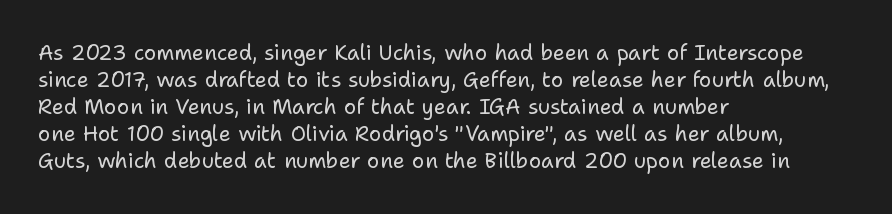
{"italic": "no", "bold": "no", "underline": "no", "align": "left", "line_spacing": "normal", "line_spacing_ratio": 1.29, "letter_spacing": "normal", "letter_spacing_em": 0.0, "glyph_px": 21}
